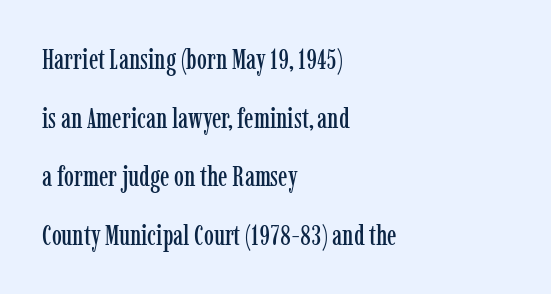
{"serif": "yes", "italic": "no", "width": "condensed", "stroke_contrast": "low", "x_height": "medium", "monospaced": "no", "underline": "no", "align": "left", "line_spacing": "loose", "line_spacing_ratio": 2.09, "letter_spacing": "normal", "letter_spacing_em": 0.0, "glyph_px": 28}
